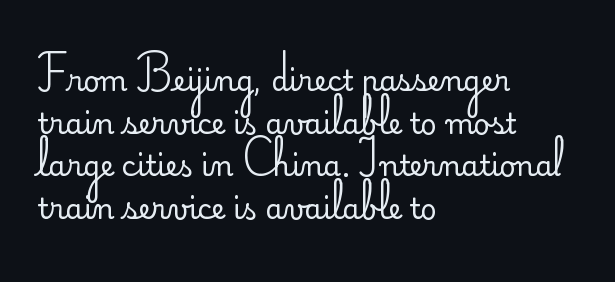
The image shows 28 px regular-weight sans-serif type, upright; set left-aligned, normal line spacing (1.52x), normal letter spacing, not underlined; low stroke contrast and a small x-height.
